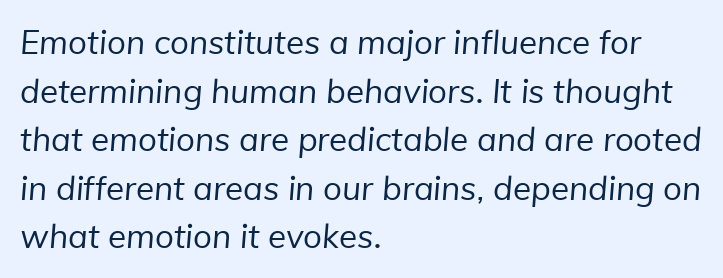
The image shows 33 px regular-weight sans-serif type; set left-aligned, normal line spacing (1.47x), normal letter spacing, not underlined; low stroke contrast and a medium x-height.
